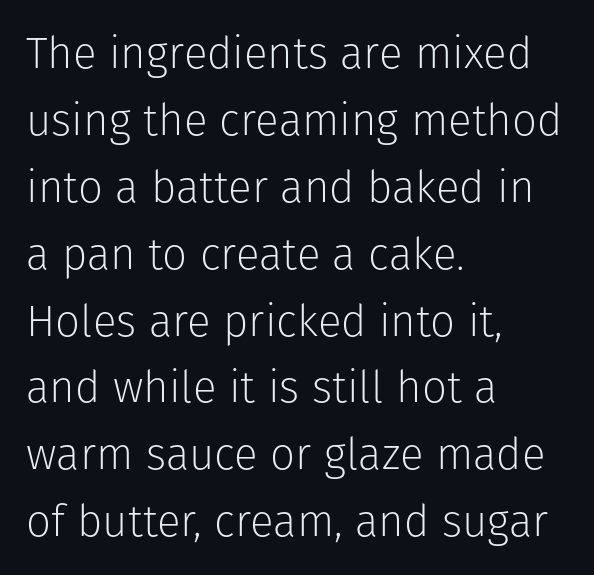
{"serif": "no", "italic": "no", "bold": "no", "weight": "light", "width": "normal", "stroke_contrast": "low", "x_height": "medium", "monospaced": "no", "underline": "no", "align": "left", "line_spacing": "normal", "line_spacing_ratio": 1.52, "letter_spacing": "normal", "letter_spacing_em": 0.0, "glyph_px": 44}
